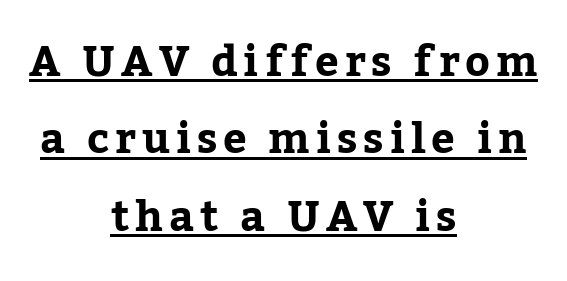
Typographic density is high because the face is bold. In CSS terms this would be text-align: center. You can tell it's not italic because the verticals are truly vertical. Type style note: has serifs. The face used here is proportionally spaced, like ordinary book or web type. Underlining? Definitely there.
